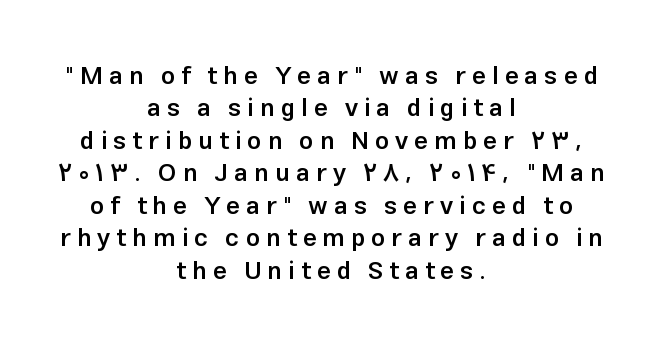
The image shows 25 px text type, upright; set centered, normal line spacing (1.3x), unusually wide letter spacing (+0.24 em), not underlined.
